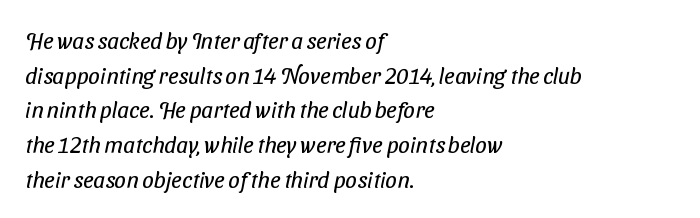
{"bold": "no", "underline": "no", "align": "left", "line_spacing": "normal", "line_spacing_ratio": 1.51, "letter_spacing": "normal", "letter_spacing_em": 0.0, "glyph_px": 23}
